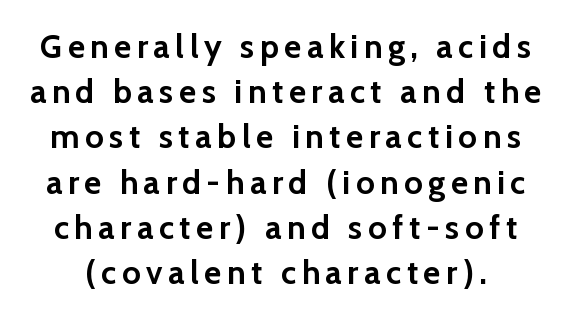
{"serif": "no", "italic": "no", "bold": "yes", "weight": "semibold", "width": "normal", "stroke_contrast": "low", "x_height": "medium", "monospaced": "no", "underline": "no", "line_spacing": "normal", "line_spacing_ratio": 1.37, "glyph_px": 33}
